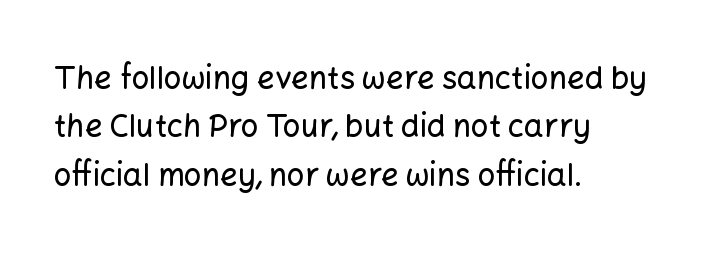
Is there much room between lines? A standard amount, neither cramped nor airy. Style check: upright. The letterforms sit shoulder to shoulder at normal distance. Horizontally, the lines are justified to the leading edge only. Nothing sits at the stroke ends, so this counts as sans-serif.
